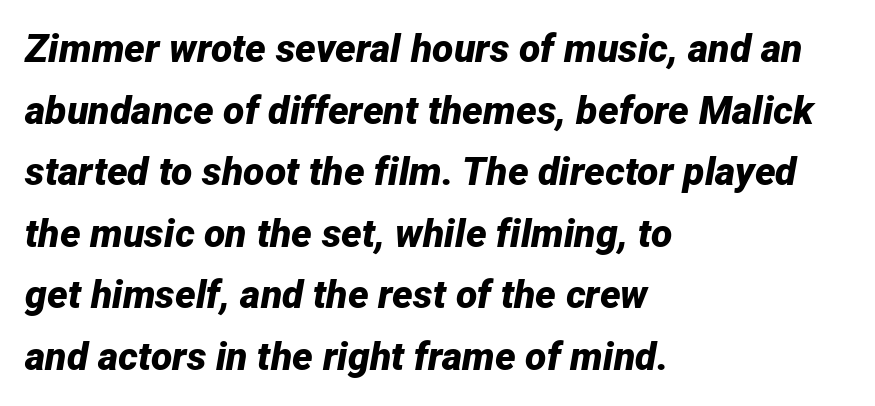
Q: Is the text bold? A: Yes.
Q: Is the text italic (slanted)? A: Yes, it leans right by about 12 degrees.
Q: Is the text underlined? A: No.
Q: How is the paragraph aligned? A: Left-aligned.
Q: Is the spacing between letters normal or unusually wide? A: Normal.
Q: Is the spacing between lines tight, normal or loose? A: Normal.
Q: Width (condensed, normal, or wide)? A: Normal.
Q: Stroke contrast? A: Low.
Q: x-height? A: Medium.
Q: Monospaced? A: No.
